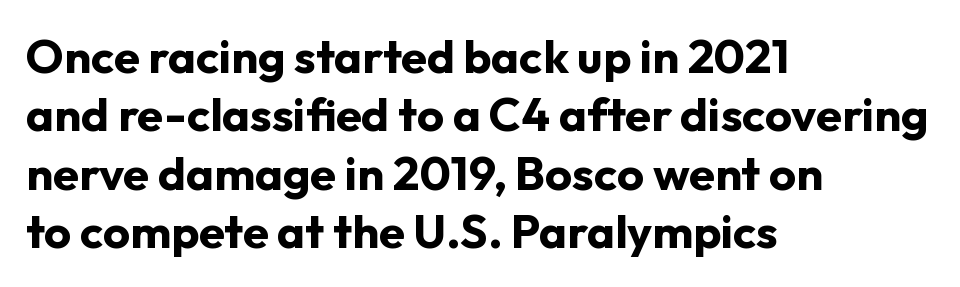
The image shows 47 px bold sans-serif type, upright; set left-aligned, line spacing 1.24x, normal letter spacing, not underlined; low stroke contrast and a medium x-height.
